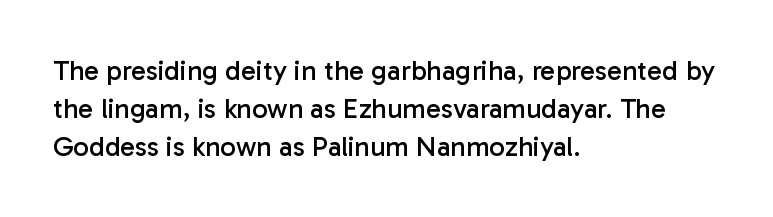
Q: Is the text bold? A: No.
Q: Is the text italic (slanted)? A: No, it is upright.
Q: Is the typeface a serif or a sans-serif typeface? A: Sans-serif.
Q: Is the text underlined? A: No.
Q: How is the paragraph aligned? A: Left-aligned.
Q: Is the spacing between letters normal or unusually wide? A: Normal.
Q: Is the spacing between lines tight, normal or loose? A: Normal.
Q: Width (condensed, normal, or wide)? A: Normal.
Q: Stroke contrast? A: Low.
Q: x-height? A: Medium.
Q: Monospaced? A: No.
